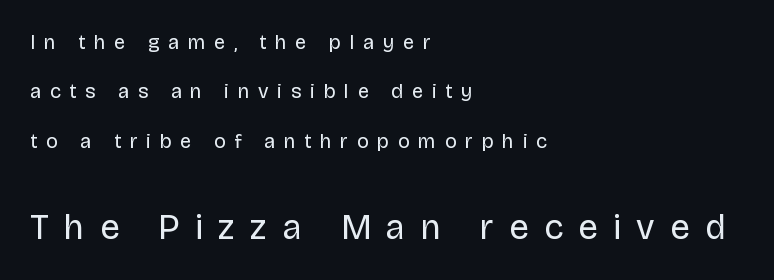
The zone under the glyphs is completely vacant. The vertical gap from one line to the next is large. Character size in the trailing block exceeds that of the leading block. Is the letter spacing exaggerated? Yes — the characters are pushed far apart.
